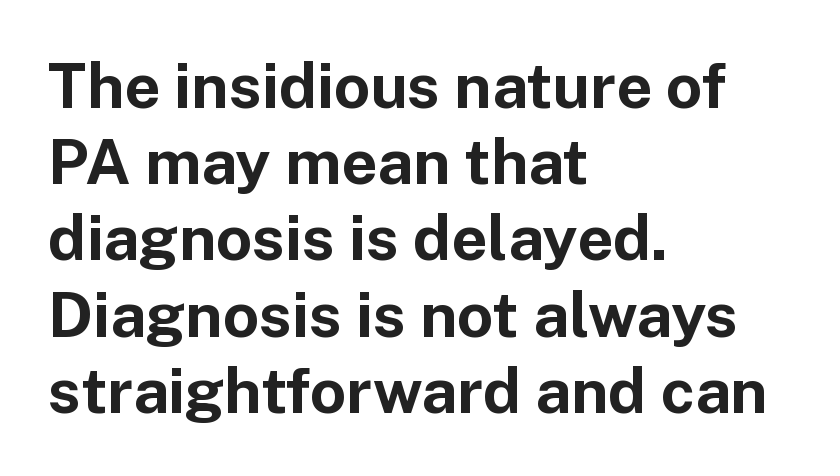
{"serif": "no", "italic": "no", "bold": "yes", "weight": "bold", "width": "normal", "stroke_contrast": "low", "x_height": "medium", "monospaced": "no", "underline": "no", "align": "left", "line_spacing_ratio": 1.21, "letter_spacing": "normal", "letter_spacing_em": 0.0, "glyph_px": 63}
